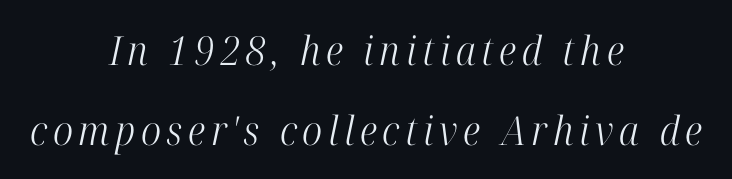
{"serif": "yes", "italic": "yes", "lean": "right", "slant_degrees": 12, "bold": "no", "weight": "light", "width": "condensed", "stroke_contrast": "high", "x_height": "medium", "monospaced": "no", "underline": "no", "align": "center", "line_spacing": "loose", "line_spacing_ratio": 2.0, "glyph_px": 40}
